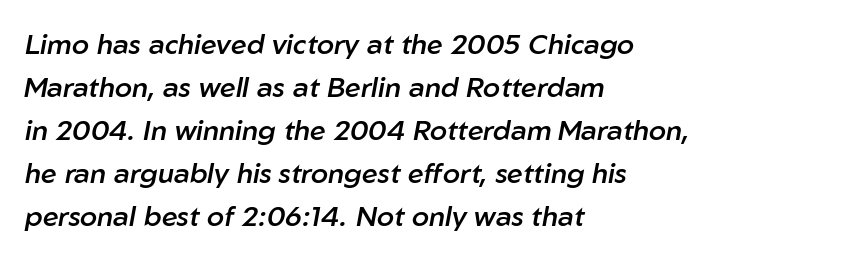
{"italic": "yes", "lean": "right", "slant_degrees": 10, "bold": "semi", "weight": "semibold", "width": "normal", "stroke_contrast": "low", "x_height": "medium", "monospaced": "no", "underline": "no", "align": "left", "line_spacing": "normal", "line_spacing_ratio": 1.54, "letter_spacing": "normal", "letter_spacing_em": 0.0, "glyph_px": 28}
